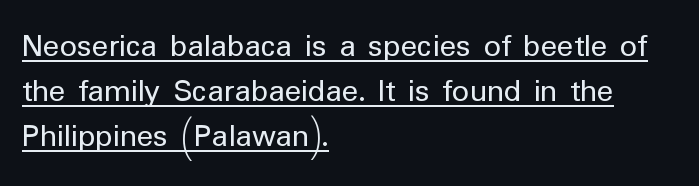
Q: Is the text bold? A: No.
Q: Is the text italic (slanted)? A: No, it is upright.
Q: Is the typeface a serif or a sans-serif typeface? A: Sans-serif.
Q: Is the text underlined? A: Yes.
Q: How is the paragraph aligned? A: Left-aligned.
Q: Is the spacing between letters normal or unusually wide? A: Normal.
Q: Is the spacing between lines tight, normal or loose? A: Normal.
Q: Width (condensed, normal, or wide)? A: Normal.
Q: Stroke contrast? A: Low.
Q: x-height? A: Medium.
Q: Monospaced? A: No.
